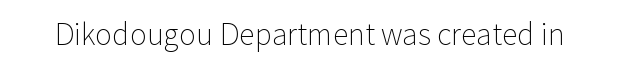
Q: Is the text bold? A: No.
Q: Is the text italic (slanted)? A: No, it is upright.
Q: Is the typeface a serif or a sans-serif typeface? A: Sans-serif.
Q: Is the text underlined? A: No.
Q: Is the spacing between letters normal or unusually wide? A: Normal.
Q: Width (condensed, normal, or wide)? A: Normal.
Q: Stroke contrast? A: Low.
Q: x-height? A: Medium.
Q: Monospaced? A: No.
